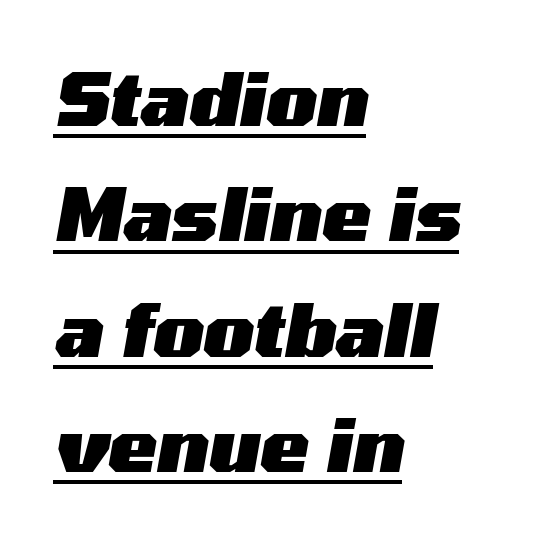
The image shows 73 px heavy, wide type, italic (leaning right); set left-aligned, normal line spacing (1.58x), normal letter spacing, underlined; medium stroke contrast and a medium x-height.
